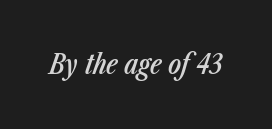
The image shows 27 px text type, italic (leaning right); set normal letter spacing, not underlined.
